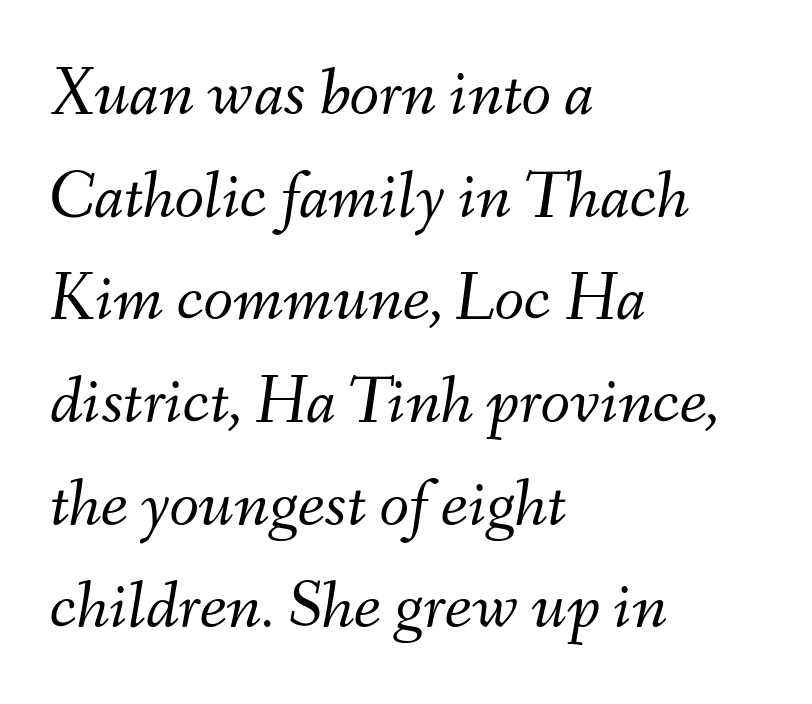
Lines of text with bare space underneath. Notice how descenders clear the ascenders below comfortably — that's standard leading. The rendering anchors every line to the left-hand side. The rendering uses natural spacing where letterforms have individual widths.
